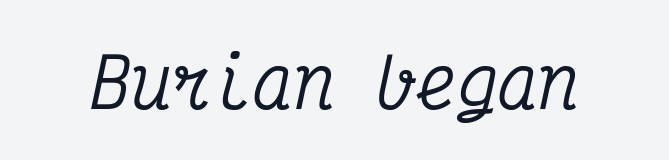
Q: Is the text italic (slanted)? A: Yes, it leans right by about 12 degrees.
Q: Is the typeface a serif or a sans-serif typeface? A: Serif.
Q: Is the text underlined? A: No.
Q: Is the spacing between letters normal or unusually wide? A: Normal.
Q: Width (condensed, normal, or wide)? A: Condensed.
Q: Stroke contrast? A: Medium.
Q: x-height? A: Medium.
Q: Monospaced? A: Yes.
